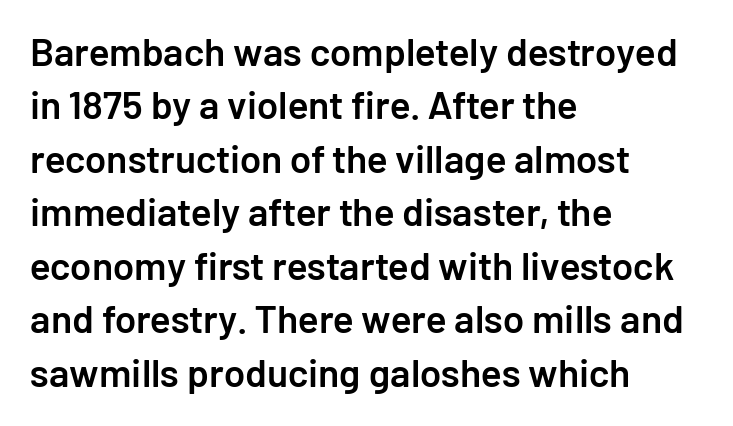
Here the designer chose a conventional face with non-uniform glyph widths. Rows of type keep a routine distance in the vertical direction. Italic: no, the glyphs are upright roman. Notice how the passage keeps a crisp vertical edge on the left only.
